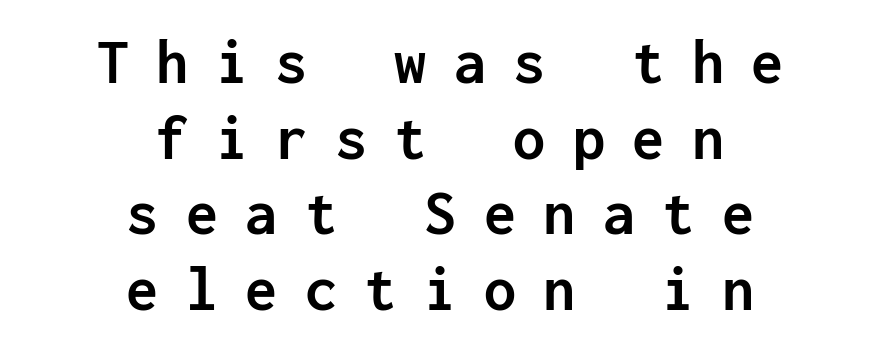
Q: Is the text bold? A: Yes.
Q: Is the text italic (slanted)? A: No, it is upright.
Q: Is the typeface a serif or a sans-serif typeface? A: Sans-serif.
Q: Is the text underlined? A: No.
Q: How is the paragraph aligned? A: Centered.
Q: Is the spacing between letters normal or unusually wide? A: Unusually wide.
Q: Width (condensed, normal, or wide)? A: Normal.
Q: Stroke contrast? A: Low.
Q: x-height? A: Medium.
Q: Monospaced? A: Yes.
